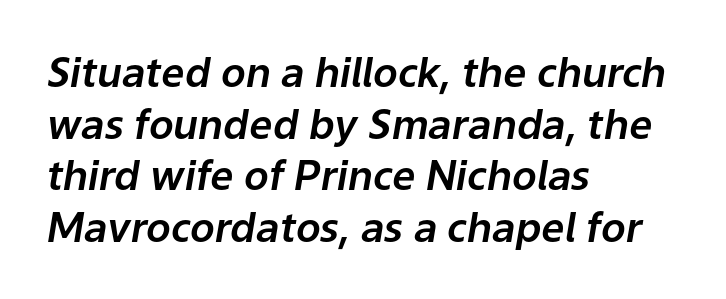
{"italic": "yes", "lean": "right", "slant_degrees": 9, "width": "normal", "stroke_contrast": "low", "x_height": "medium", "monospaced": "no", "underline": "no", "align": "left", "line_spacing": "normal", "line_spacing_ratio": 1.26, "letter_spacing": "normal", "letter_spacing_em": 0.0, "glyph_px": 41}
